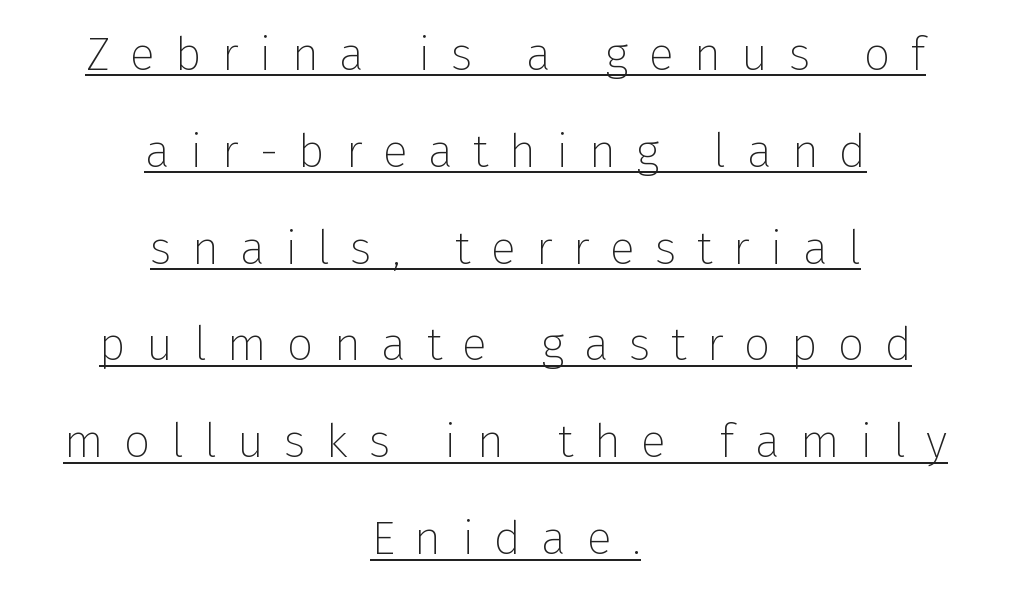
The typography opts for an upright posture over an oblique one. You can see a thin bar hugging the bottom of the glyphs. A student would call this center alignment; a typographer would say set centered. The typesetting does not lean heavy: it is not bold. Regarding leading, the lines here are spaced well apart. Check where the strokes stop: nothing finishes them off — pure sans.
